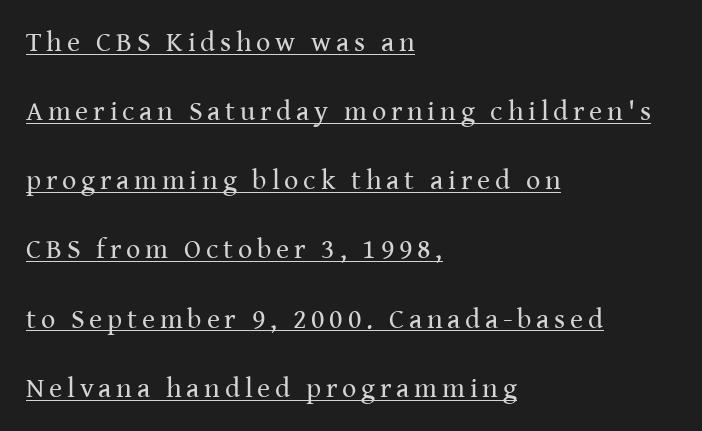
Is this a sans? No — the strokes have serifs. The passage is arranged the way most books set body copy — flush left. Heaviness? Minimal to ordinary, like unemphasized prose. Characters remain perfectly vertical along every line. Note the varied advance widths — an 'i' is clearly narrower than an 'm'. Notice how a bar underscores the lettering throughout.
